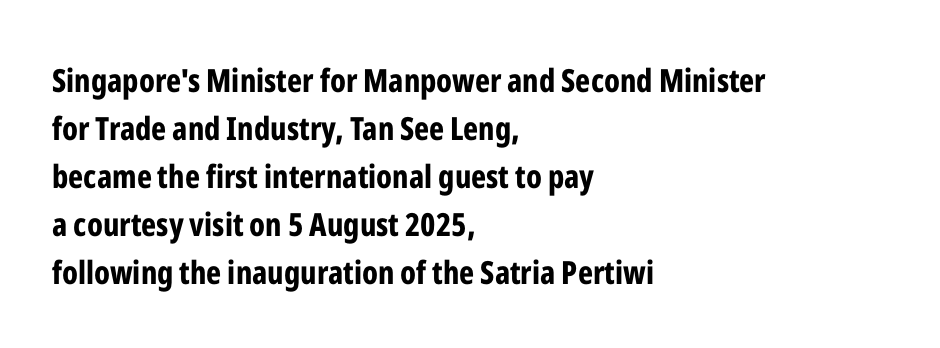
Q: Is the text bold? A: Yes.
Q: Is the text italic (slanted)? A: No, it is upright.
Q: Is the typeface a serif or a sans-serif typeface? A: Sans-serif.
Q: Is the text underlined? A: No.
Q: How is the paragraph aligned? A: Left-aligned.
Q: Is the spacing between letters normal or unusually wide? A: Normal.
Q: Is the spacing between lines tight, normal or loose? A: Normal.
Q: Width (condensed, normal, or wide)? A: Condensed.
Q: Stroke contrast? A: Low.
Q: x-height? A: Medium.
Q: Monospaced? A: No.
